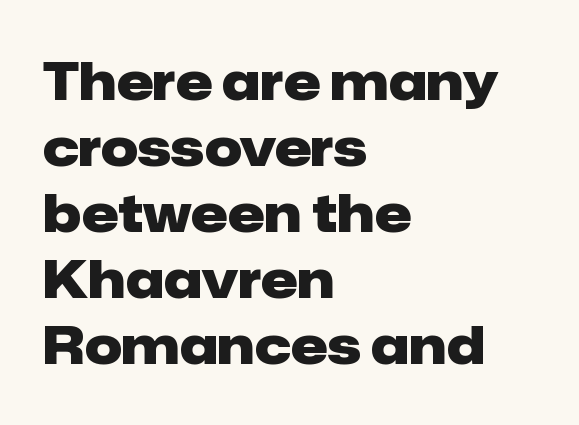
The image shows 52 px heavy sans-serif type, upright; set left-aligned, normal line spacing (1.27x), normal letter spacing, not underlined; low stroke contrast and a medium x-height.
